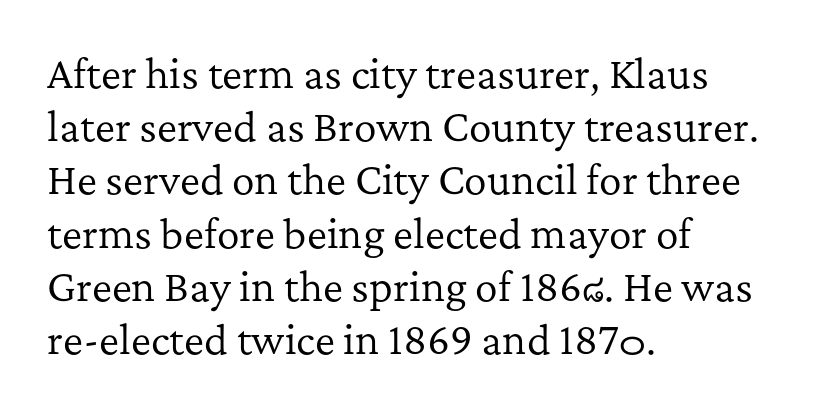
The glyphs in this specimen are seriffed. The face looks like a standard text weight, possibly lighter. Quick note: interline space is typical. You could not count columns in this text — the font is proportionally spaced. Tall strokes in this sample are plumb rather than angled.
